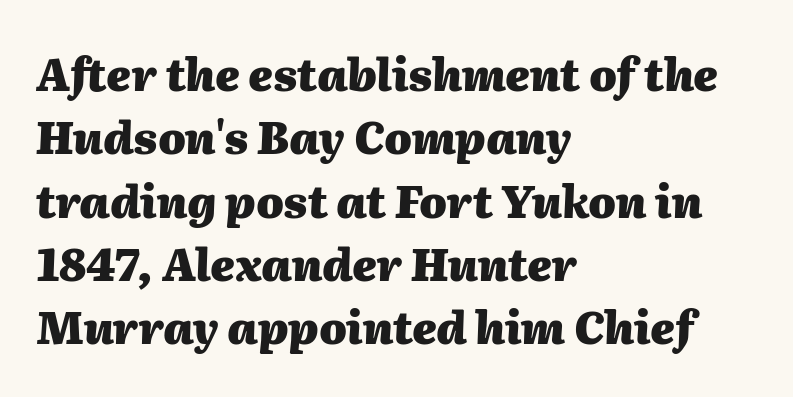
Q: Is the text bold? A: Yes.
Q: Is the text italic (slanted)? A: Yes, it leans right by about 2 degrees.
Q: Is the text underlined? A: No.
Q: How is the paragraph aligned? A: Left-aligned.
Q: Is the spacing between letters normal or unusually wide? A: Normal.
Q: Is the spacing between lines tight, normal or loose? A: Normal.
Q: Width (condensed, normal, or wide)? A: Normal.
Q: Stroke contrast? A: Medium.
Q: x-height? A: Medium.
Q: Monospaced? A: No.
